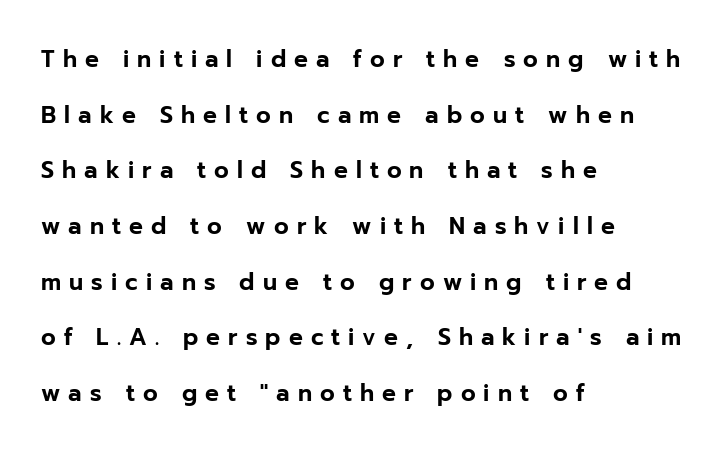
The type is letterspaced generously, with wide tracking. The designer dialed line spacing up above the default. Leftover space on each line is placed entirely after the last word. The letters stand upright; this is a roman face.
